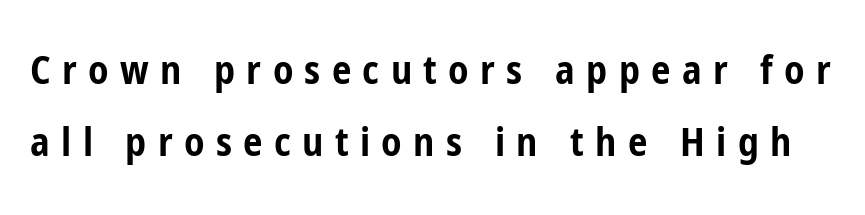
Q: Is the text bold? A: Yes.
Q: Is the text italic (slanted)? A: No, it is upright.
Q: Is the typeface a serif or a sans-serif typeface? A: Sans-serif.
Q: Is the text underlined? A: No.
Q: Is the spacing between letters normal or unusually wide? A: Unusually wide.
Q: Width (condensed, normal, or wide)? A: Condensed.
Q: Stroke contrast? A: Low.
Q: x-height? A: Medium.
Q: Monospaced? A: No.
